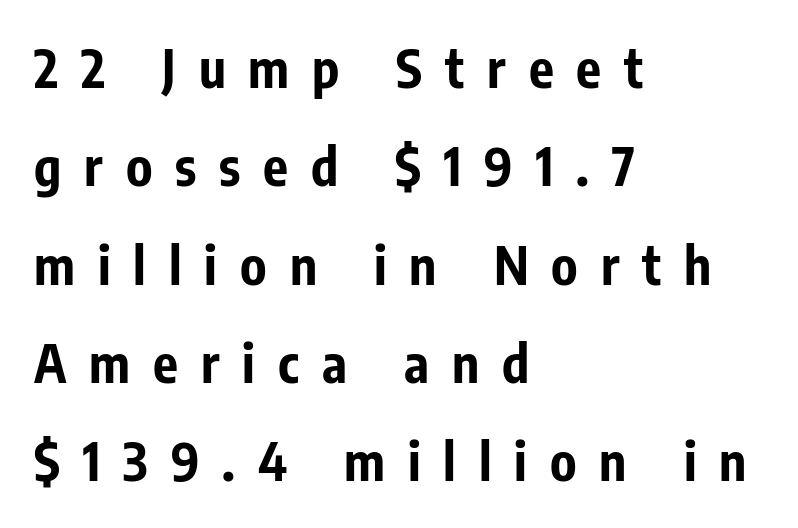
The passage shown is typed in a proportional face where columns would drift. The passage is arranged the way most books set body copy — flush left. Designer's note — italics off, roman on. Tracking here is generous; glyphs stand well apart from one another. Underline: absent. To sum up the face: it is a sans, with no serifs.
